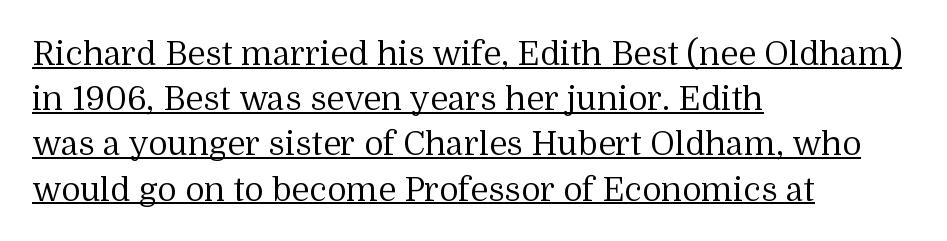
Q: Is the text bold? A: No.
Q: Is the text italic (slanted)? A: No, it is upright.
Q: Is the typeface a serif or a sans-serif typeface? A: Serif.
Q: Is the text underlined? A: Yes.
Q: How is the paragraph aligned? A: Left-aligned.
Q: Is the spacing between letters normal or unusually wide? A: Normal.
Q: Is the spacing between lines tight, normal or loose? A: Normal.
Q: Width (condensed, normal, or wide)? A: Normal.
Q: Stroke contrast? A: Medium.
Q: x-height? A: Medium.
Q: Monospaced? A: No.
